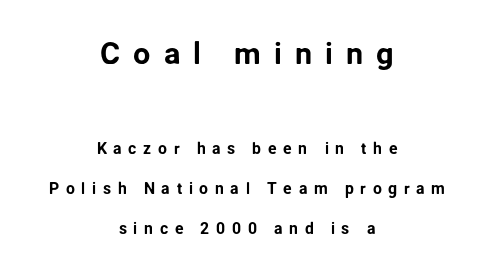
Q: Is the text italic (slanted)? A: No, it is upright.
Q: Is the typeface a serif or a sans-serif typeface? A: Sans-serif.
Q: Is the text underlined? A: No.
Q: How is the paragraph aligned? A: Centered.
Q: Is the spacing between letters normal or unusually wide? A: Unusually wide.
Q: Is the spacing between lines tight, normal or loose? A: Loose.
Q: Which block of text is set in a larger size, the first (top) or the second (bottom)? A: The first (top) one.
Q: Width (condensed, normal, or wide)? A: Normal.
Q: Stroke contrast? A: Low.
Q: x-height? A: Medium.
Q: Monospaced? A: No.
